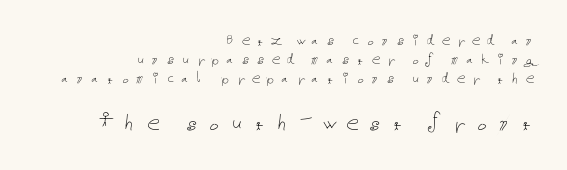
Q: Is the text bold? A: No.
Q: Is the text italic (slanted)? A: No, it is upright.
Q: Is the text underlined? A: No.
Q: How is the paragraph aligned? A: Right-aligned.
Q: Is the spacing between letters normal or unusually wide? A: Unusually wide.
Q: Is the spacing between lines tight, normal or loose? A: Tight.
Q: Which block of text is set in a larger size, the first (top) or the second (bottom)? A: The second (bottom) one.
